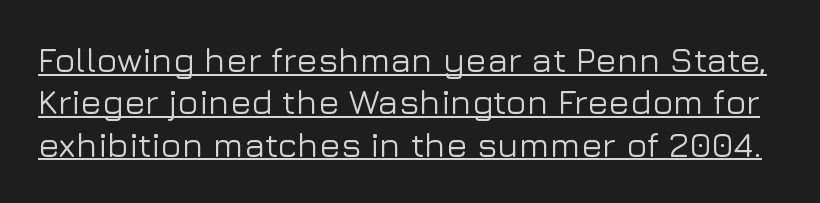
The image shows 35 px sans-serif type, upright; set line spacing 1.21x, normal letter spacing, underlined; low stroke contrast and a medium x-height.
